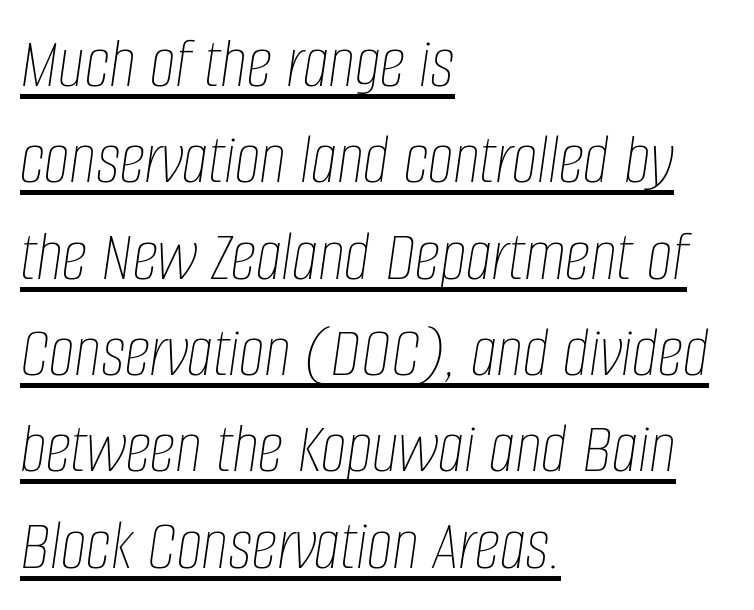
{"italic": "yes", "lean": "right", "slant_degrees": 8, "bold": "no", "weight": "thin", "width": "condensed", "stroke_contrast": "low", "x_height": "large", "monospaced": "no", "underline": "yes", "align": "left", "line_spacing": "normal", "line_spacing_ratio": 1.32, "letter_spacing": "normal", "letter_spacing_em": 0.0, "glyph_px": 73}
